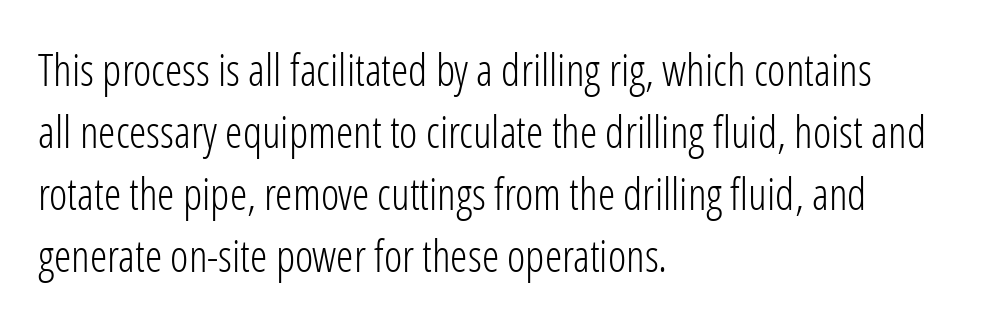
{"serif": "no", "italic": "no", "bold": "no", "weight": "light", "width": "condensed", "stroke_contrast": "low", "x_height": "medium", "monospaced": "no", "underline": "no", "align": "left", "line_spacing": "normal", "line_spacing_ratio": 1.41, "letter_spacing": "normal", "letter_spacing_em": 0.0, "glyph_px": 44}
